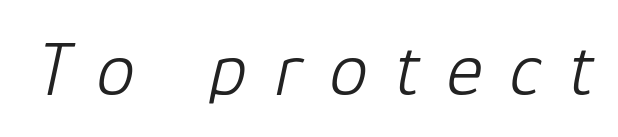
Q: Is the text bold? A: No.
Q: Is the text italic (slanted)? A: Yes, it leans right by about 12 degrees.
Q: Is the text underlined? A: No.
Q: Is the spacing between letters normal or unusually wide? A: Unusually wide.
Q: Width (condensed, normal, or wide)? A: Normal.
Q: Stroke contrast? A: Low.
Q: x-height? A: Medium.
Q: Monospaced? A: No.
